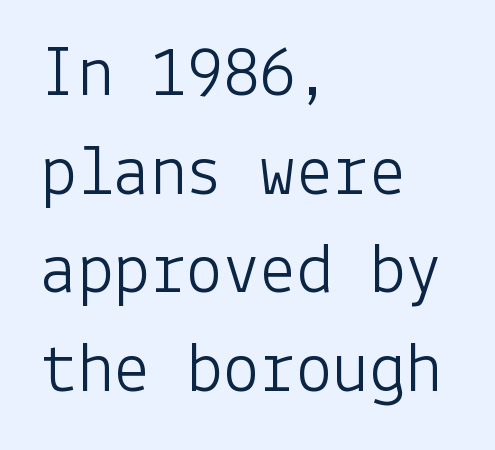
{"serif": "no", "italic": "no", "bold": "no", "weight": "light", "width": "normal", "stroke_contrast": "low", "x_height": "medium", "underline": "no", "align": "left", "line_spacing": "normal", "line_spacing_ratio": 1.35, "letter_spacing": "normal", "letter_spacing_em": 0.0, "glyph_px": 73}
